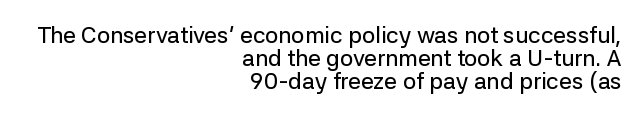
Q: Is the text italic (slanted)? A: No, it is upright.
Q: Is the text underlined? A: No.
Q: How is the paragraph aligned? A: Right-aligned.
Q: Is the spacing between letters normal or unusually wide? A: Normal.
Q: Is the spacing between lines tight, normal or loose? A: Tight.
